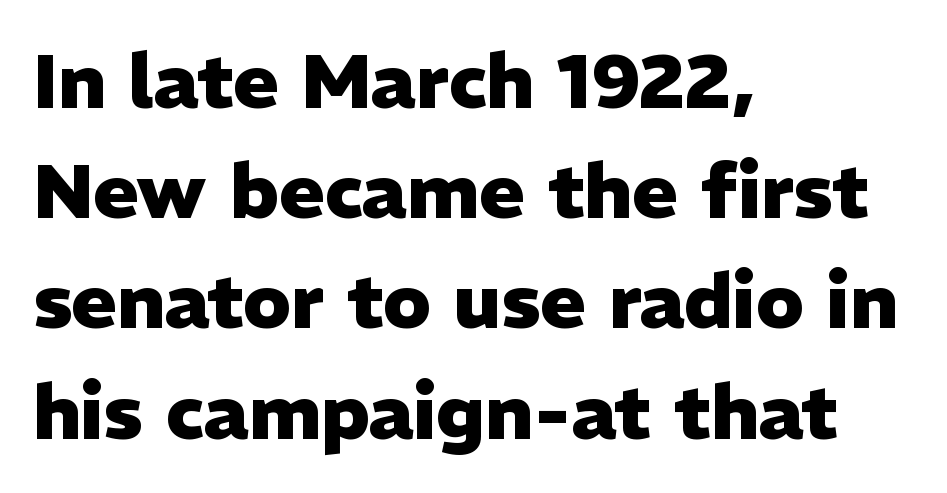
The image shows 76 px heavy sans-serif type, upright; set left-aligned, normal line spacing (1.45x), normal letter spacing, not underlined; low stroke contrast and a medium x-height.
